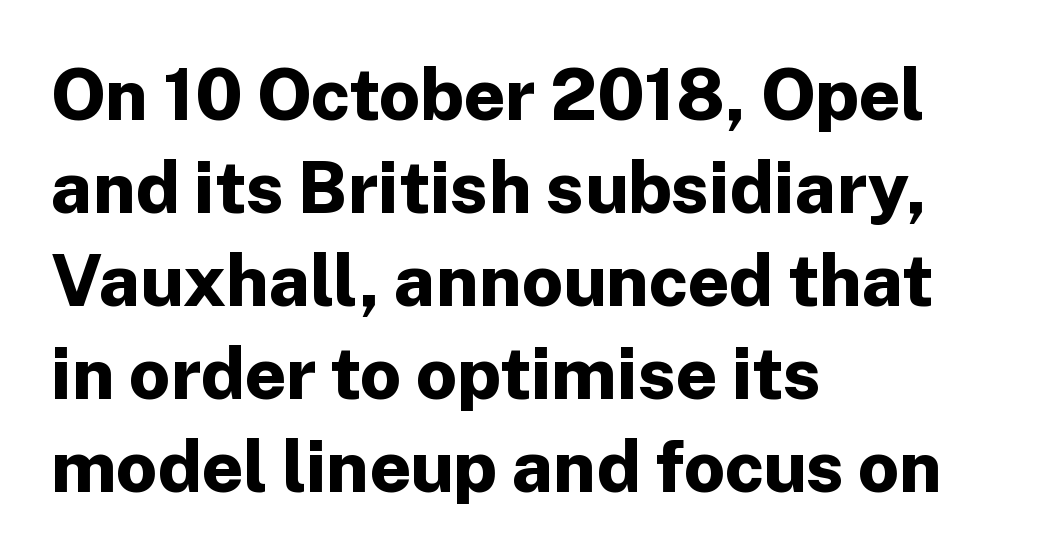
The image shows 72 px bold sans-serif type, upright; set left-aligned, normal line spacing (1.29x), normal letter spacing, not underlined; low stroke contrast and a medium x-height.
